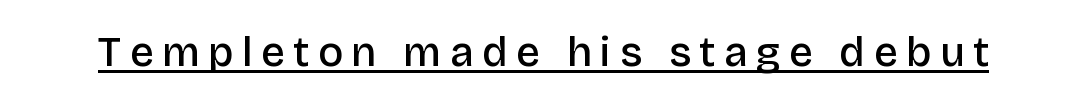
{"serif": "no", "italic": "no", "bold": "semi", "weight": "semibold", "width": "normal", "stroke_contrast": "low", "x_height": "large", "monospaced": "no", "underline": "yes", "letter_spacing": "wide", "letter_spacing_em": 0.2, "glyph_px": 42}
